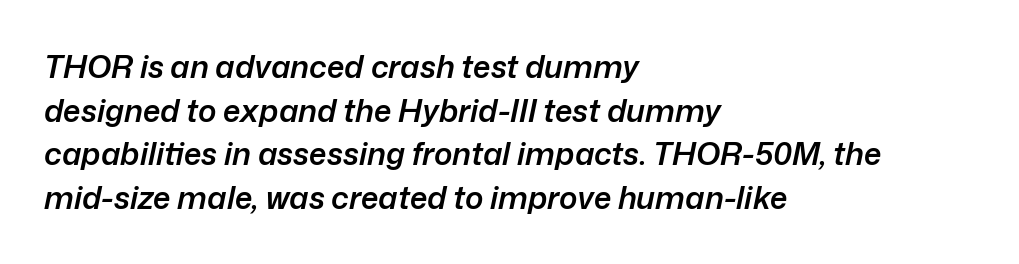
Observe the lean: these are italic letterforms. A student would call this left alignment; a typographer would say flush left, rag right. Bold? Not quite — semibold, heavier than regular but stopping short. Character widths vary here, with narrow letters taking less room than wide ones.
